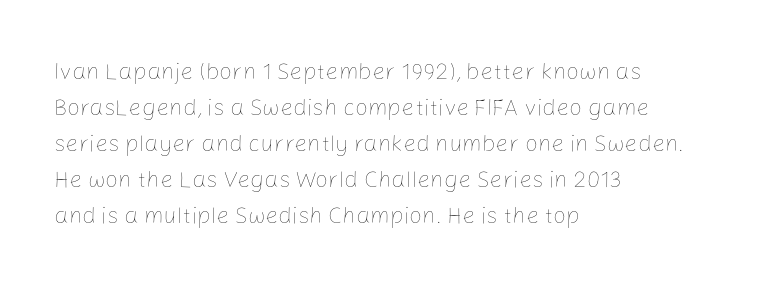
Nothing unusual about the tracking: characters are spaced as the font intends. The typesetter chose a ragged-right arrangement here. Vertical strokes here are truly vertical. In terms of leading, this rendering sits right in the middle.
